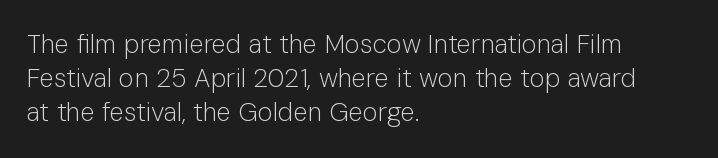
Q: Is the text bold? A: No.
Q: Is the text italic (slanted)? A: No, it is upright.
Q: Is the text underlined? A: No.
Q: How is the paragraph aligned? A: Left-aligned.
Q: Is the spacing between letters normal or unusually wide? A: Normal.
Q: Is the spacing between lines tight, normal or loose? A: Normal.
